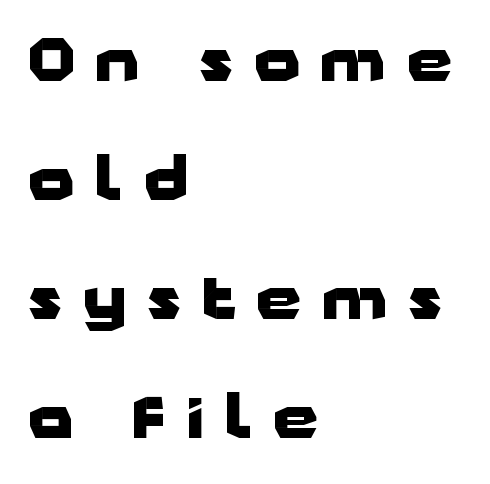
Q: Is the text bold? A: Yes.
Q: Is the text italic (slanted)? A: No, it is upright.
Q: Is the typeface a serif or a sans-serif typeface? A: Sans-serif.
Q: Is the text underlined? A: No.
Q: How is the paragraph aligned? A: Left-aligned.
Q: Is the spacing between letters normal or unusually wide? A: Unusually wide.
Q: Is the spacing between lines tight, normal or loose? A: Loose.
Q: Width (condensed, normal, or wide)? A: Wide.
Q: Stroke contrast? A: Low.
Q: x-height? A: Medium.
Q: Monospaced? A: No.
